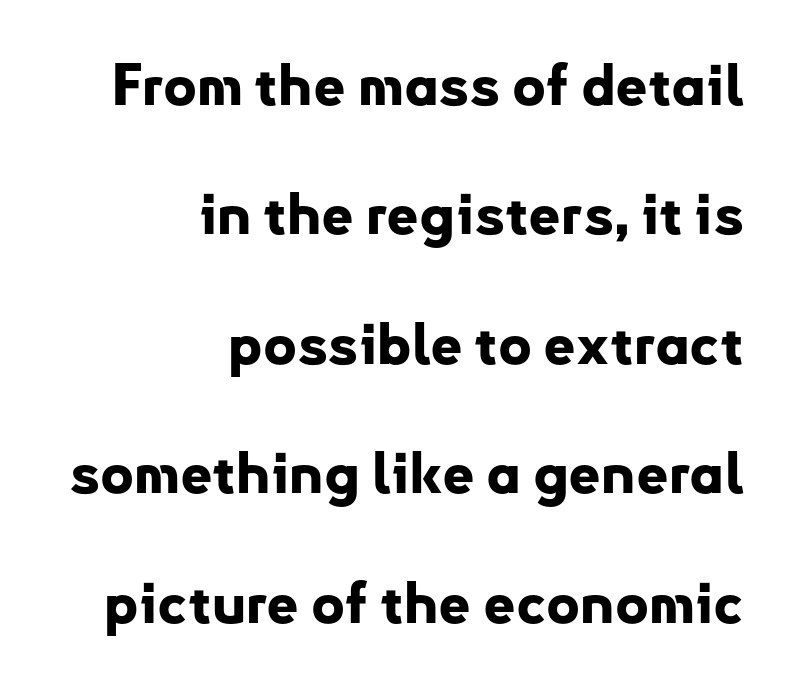
The letters advance in unequal steps, a hallmark of proportional type. Every stem runs plumb, perpendicular to the baseline. What weight is shown? A full bold with thick strokes. Are there feet on the stems? There aren't — it's a sans. The lines are quadded right. Quick note: interline space is abundant.
